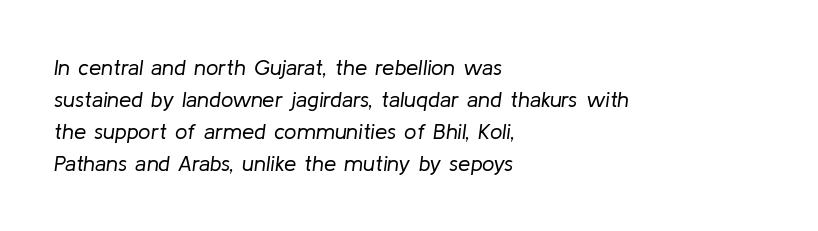
Q: Is the text bold? A: No.
Q: Is the text italic (slanted)? A: Yes, it leans right by about 8 degrees.
Q: Is the text underlined? A: No.
Q: How is the paragraph aligned? A: Left-aligned.
Q: Is the spacing between letters normal or unusually wide? A: Normal.
Q: Is the spacing between lines tight, normal or loose? A: Normal.
